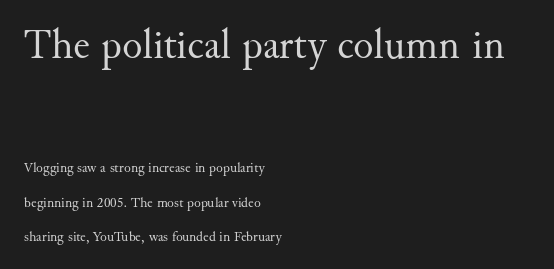
Examine the stroke ends and you'll spot serifs. Caption: standard tracking, unaltered. The glyphs are unaccompanied by any horizontal stroke below them. The letters in the upper block stand taller than those in the block below. Reading down the block, your eye returns to a fixed left position each line.
